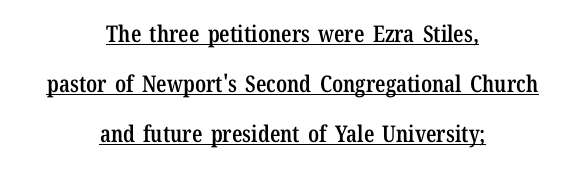
{"italic": "no", "bold": "semi", "underline": "yes", "align": "center", "line_spacing": "loose", "line_spacing_ratio": 2.17, "letter_spacing": "normal", "letter_spacing_em": 0.0, "glyph_px": 23}
